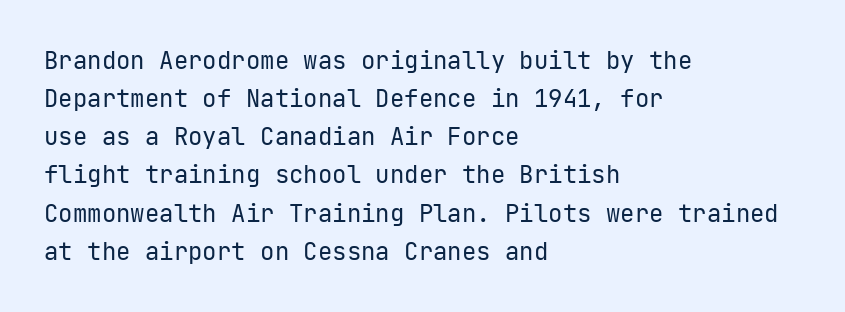
Q: Is the text bold? A: No.
Q: Is the text italic (slanted)? A: No, it is upright.
Q: Is the text underlined? A: No.
Q: How is the paragraph aligned? A: Left-aligned.
Q: Is the spacing between letters normal or unusually wide? A: Normal.
Q: Is the spacing between lines tight, normal or loose? A: Normal.
